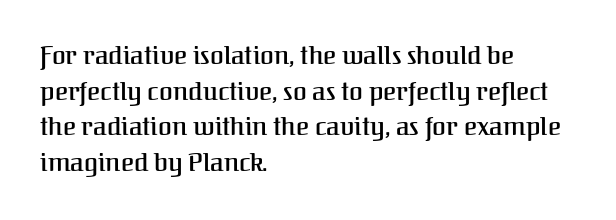
The image shows 25 px text type, upright; set left-aligned, normal line spacing (1.43x), normal letter spacing, not underlined.
